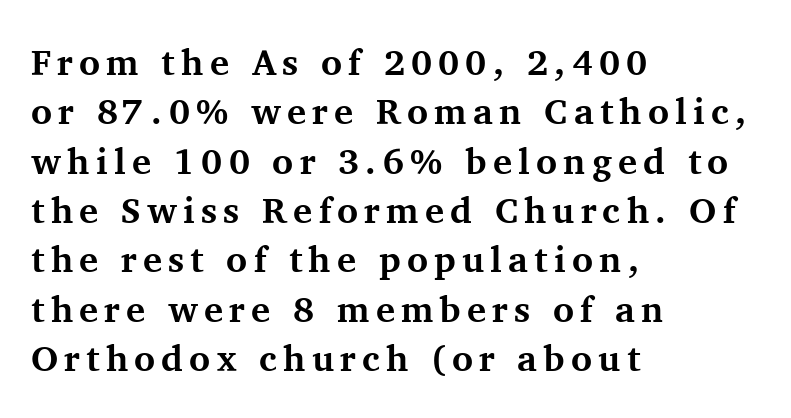
The image shows 36 px bold serif type, upright; set left-aligned, normal line spacing (1.37x), not underlined; medium stroke contrast and a medium x-height.
